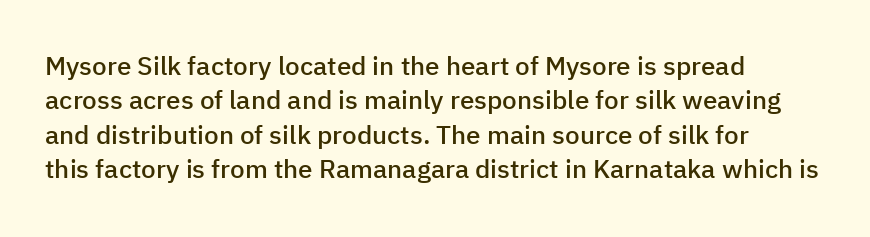
Q: Is the text bold? A: Semi-bold.
Q: Is the text italic (slanted)? A: No, it is upright.
Q: Is the text underlined? A: No.
Q: How is the paragraph aligned? A: Left-aligned.
Q: Is the spacing between letters normal or unusually wide? A: Normal.
Q: Is the spacing between lines tight, normal or loose? A: Normal.
